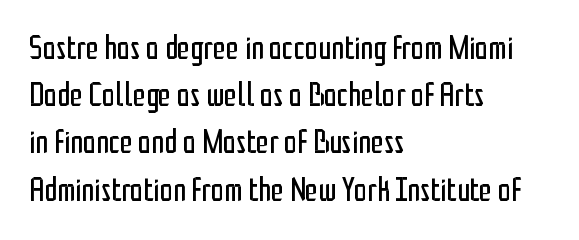
Q: Is the text bold? A: No.
Q: Is the text italic (slanted)? A: No, it is upright.
Q: Is the typeface a serif or a sans-serif typeface? A: Sans-serif.
Q: Is the text underlined? A: No.
Q: How is the paragraph aligned? A: Left-aligned.
Q: Is the spacing between letters normal or unusually wide? A: Normal.
Q: Is the spacing between lines tight, normal or loose? A: Normal.
Q: Width (condensed, normal, or wide)? A: Condensed.
Q: Stroke contrast? A: Low.
Q: x-height? A: Medium.
Q: Monospaced? A: No.
